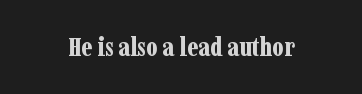
Q: Is the text bold? A: Yes.
Q: Is the text italic (slanted)? A: No, it is upright.
Q: Is the text underlined? A: No.
Q: Is the spacing between letters normal or unusually wide? A: Normal.
